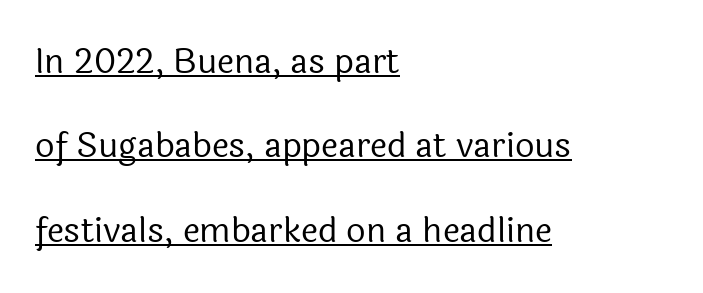
Q: Is the text bold? A: No.
Q: Is the text italic (slanted)? A: No, it is upright.
Q: Is the typeface a serif or a sans-serif typeface? A: Sans-serif.
Q: Is the text underlined? A: Yes.
Q: How is the paragraph aligned? A: Left-aligned.
Q: Is the spacing between letters normal or unusually wide? A: Normal.
Q: Is the spacing between lines tight, normal or loose? A: Loose.
Q: Width (condensed, normal, or wide)? A: Normal.
Q: x-height? A: Medium.
Q: Monospaced? A: No.
